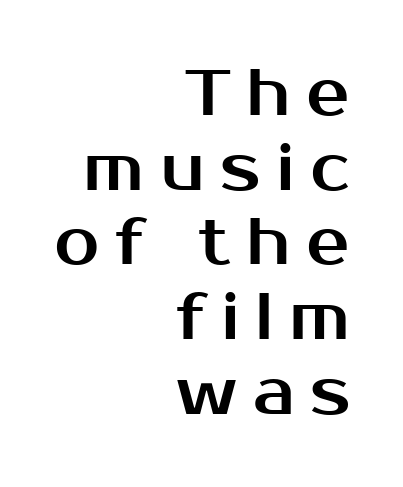
{"serif": "no", "italic": "no", "width": "normal", "stroke_contrast": "medium", "x_height": "medium", "monospaced": "no", "underline": "no", "align": "right", "line_spacing": "tight", "line_spacing_ratio": 1.15, "letter_spacing": "wide", "letter_spacing_em": 0.24, "glyph_px": 65}
